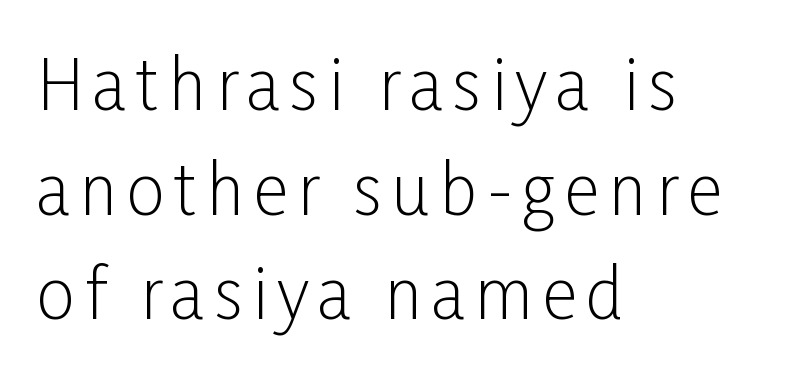
Interline gaps are of average width in this sample. Each letter keeps its own natural width here, so spacing adapts to shape. These glyphs show unthickened strokes, regular width or finer. Quick note: not italic, upright. Descenders hang freely into open space.
